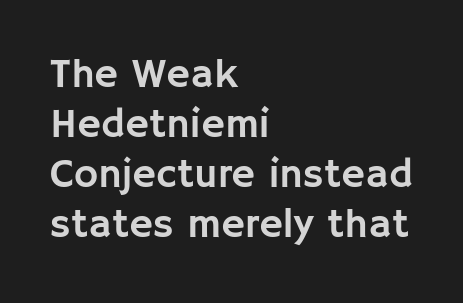
Q: Is the text italic (slanted)? A: No, it is upright.
Q: Is the typeface a serif or a sans-serif typeface? A: Sans-serif.
Q: Is the text underlined? A: No.
Q: How is the paragraph aligned? A: Left-aligned.
Q: Is the spacing between letters normal or unusually wide? A: Normal.
Q: Width (condensed, normal, or wide)? A: Normal.
Q: Stroke contrast? A: Low.
Q: x-height? A: Large.
Q: Monospaced? A: No.
